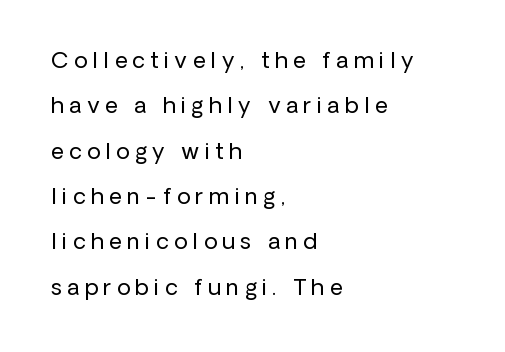
The image shows 22 px text type, upright; set left-aligned, loose line spacing (2.06x), unusually wide letter spacing (+0.25 em), not underlined.
